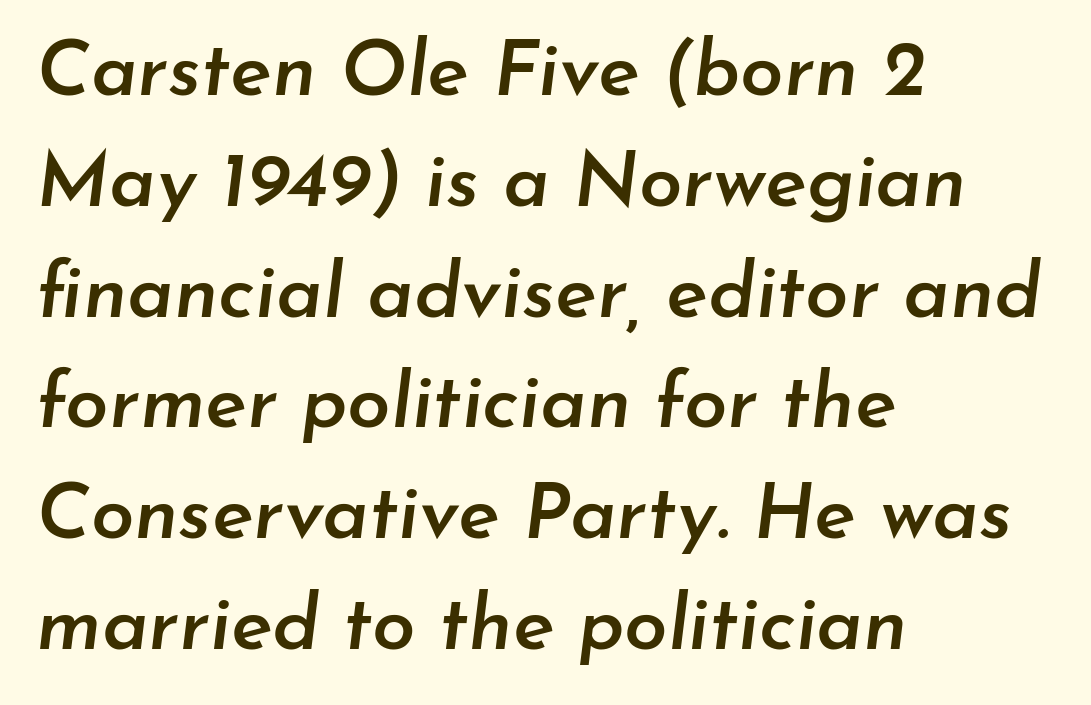
Q: Is the text bold? A: Semi-bold.
Q: Is the text italic (slanted)? A: Yes, it leans right by about 7 degrees.
Q: Is the text underlined? A: No.
Q: How is the paragraph aligned? A: Left-aligned.
Q: Is the spacing between letters normal or unusually wide? A: Normal.
Q: Is the spacing between lines tight, normal or loose? A: Normal.
Q: Width (condensed, normal, or wide)? A: Normal.
Q: Stroke contrast? A: Low.
Q: x-height? A: Small.
Q: Monospaced? A: No.
